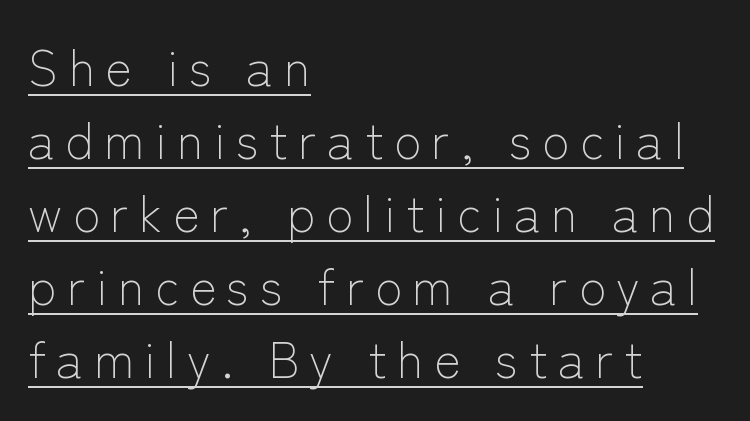
The image shows 50 px light sans-serif type, upright; set left-aligned, normal line spacing (1.46x), unusually wide letter spacing (+0.21 em), underlined; low stroke contrast and a medium x-height.
